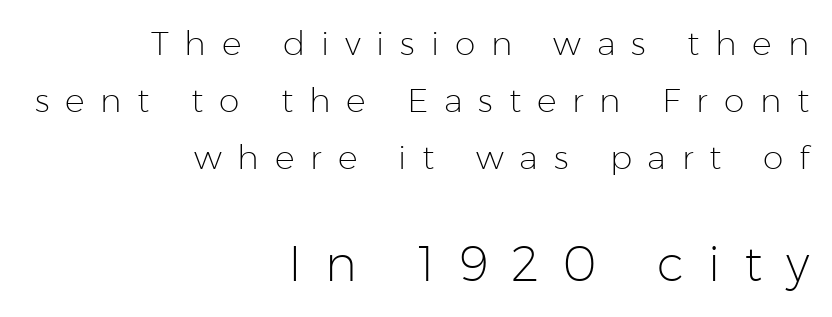
{"serif": "no", "italic": "no", "bold": "no", "weight": "light", "width": "normal", "stroke_contrast": "low", "x_height": "medium", "monospaced": "no", "underline": "no", "align": "right", "line_spacing_ratio": 1.73, "letter_spacing": "wide", "letter_spacing_em": 0.48, "larger_block": "second", "size_ratio": 1.48, "glyph_px": 49}
